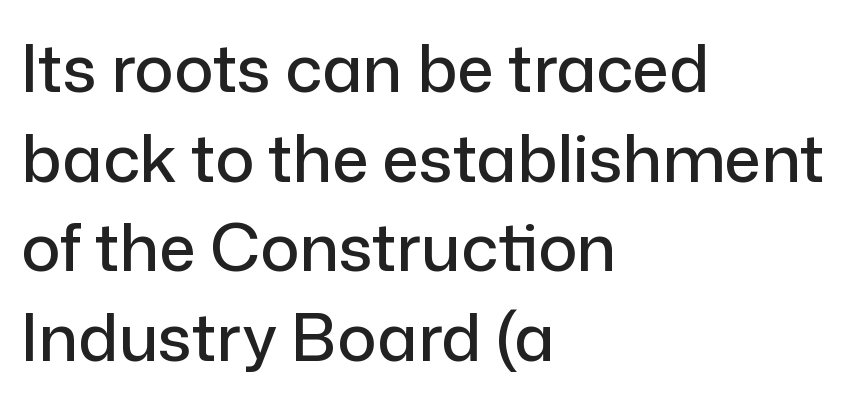
I'd call this a sans setting — the letters go barefoot. Looks like regular typesetting: each glyph gets only the width it needs. Leading matches the norm, producing a regular column. Clear beneath every line of the passage. Do the letters lean? They stand straight. Alignment: flush left.
